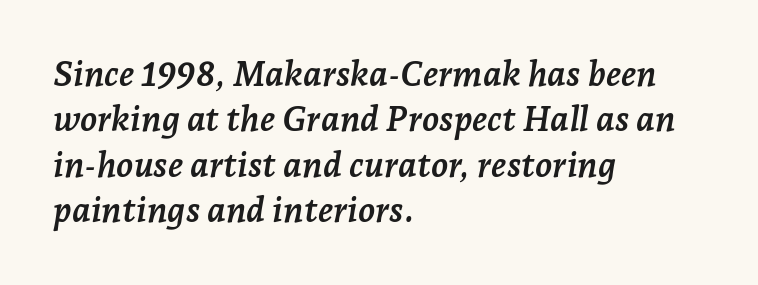
{"serif": "yes", "italic": "yes", "lean": "right", "slant_degrees": 7, "bold": "yes", "weight": "semibold", "width": "normal", "stroke_contrast": "low", "x_height": "medium", "monospaced": "no", "underline": "no", "align": "left", "line_spacing": "normal", "line_spacing_ratio": 1.3, "letter_spacing": "normal", "letter_spacing_em": 0.0, "glyph_px": 35}
